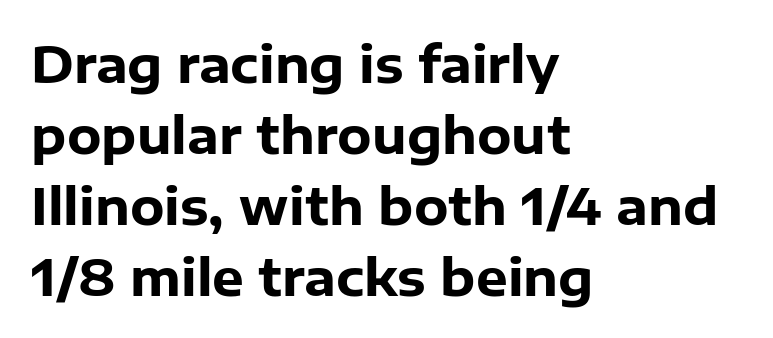
Q: Is the text bold? A: Yes.
Q: Is the text italic (slanted)? A: No, it is upright.
Q: Is the typeface a serif or a sans-serif typeface? A: Sans-serif.
Q: Is the text underlined? A: No.
Q: How is the paragraph aligned? A: Left-aligned.
Q: Is the spacing between letters normal or unusually wide? A: Normal.
Q: Is the spacing between lines tight, normal or loose? A: Normal.
Q: Width (condensed, normal, or wide)? A: Normal.
Q: Stroke contrast? A: Low.
Q: x-height? A: Medium.
Q: Monospaced? A: No.
